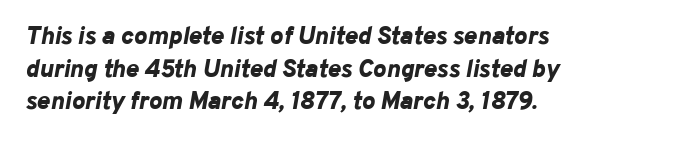
Q: Is the text bold? A: Yes.
Q: Is the text italic (slanted)? A: Yes, it leans right by about 10 degrees.
Q: Is the text underlined? A: No.
Q: How is the paragraph aligned? A: Left-aligned.
Q: Is the spacing between letters normal or unusually wide? A: Normal.
Q: Is the spacing between lines tight, normal or loose? A: Normal.
